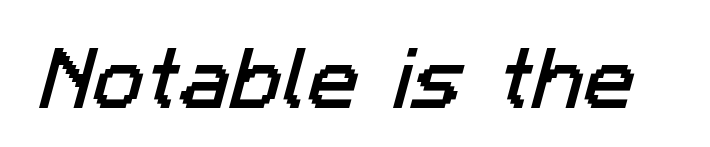
The image shows 69 px sans-serif type; set normal letter spacing, not underlined; low stroke contrast and a medium x-height.
